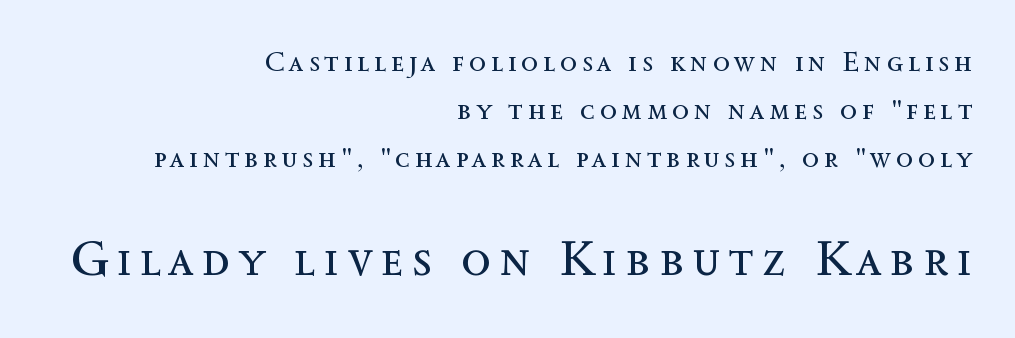
Q: Is the text bold? A: No.
Q: Is the text italic (slanted)? A: No, it is upright.
Q: Is the text underlined? A: No.
Q: How is the paragraph aligned? A: Right-aligned.
Q: Which block of text is set in a larger size, the first (top) or the second (bottom)? A: The second (bottom) one.
Q: Width (condensed, normal, or wide)? A: Normal.
Q: x-height? A: Medium.
Q: Monospaced? A: No.
